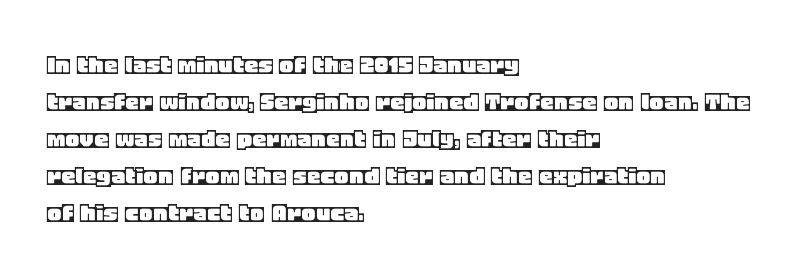
No word sits above an underline. The passage shown is typed in a proportional face where columns would drift. Tracking here is standard; glyphs follow each other at the usual distance. Whoever set this chose a conventional vertical rhythm. In terms of posture, this sample is upright. The setting favours the left margin, as ordinary paragraphs usually do.
